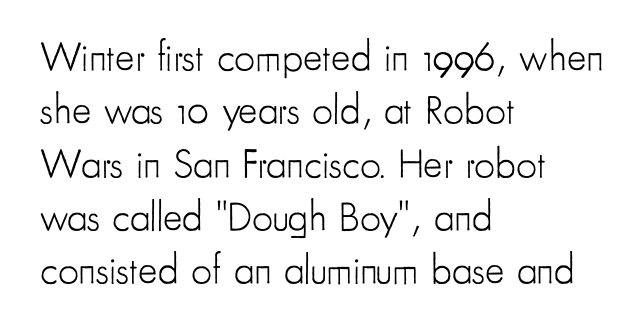
Q: Is the text bold? A: No.
Q: Is the text italic (slanted)? A: No, it is upright.
Q: Is the typeface a serif or a sans-serif typeface? A: Sans-serif.
Q: Is the text underlined? A: No.
Q: How is the paragraph aligned? A: Left-aligned.
Q: Is the spacing between letters normal or unusually wide? A: Normal.
Q: Is the spacing between lines tight, normal or loose? A: Normal.
Q: Width (condensed, normal, or wide)? A: Condensed.
Q: Stroke contrast? A: Low.
Q: x-height? A: Small.
Q: Monospaced? A: No.
